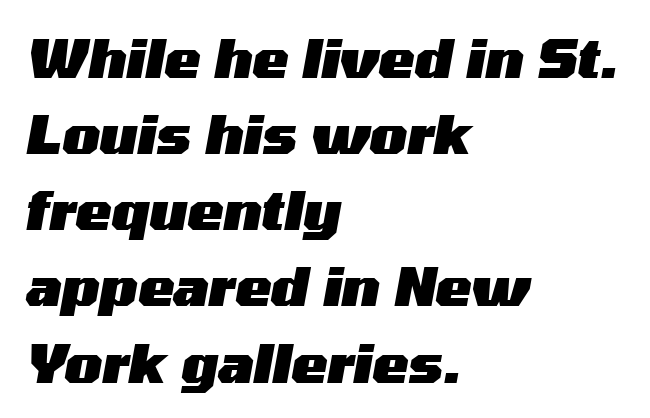
The image shows 54 px heavy, wide type, italic (leaning right); set left-aligned, normal line spacing (1.41x), normal letter spacing, not underlined; medium stroke contrast and a medium x-height.
